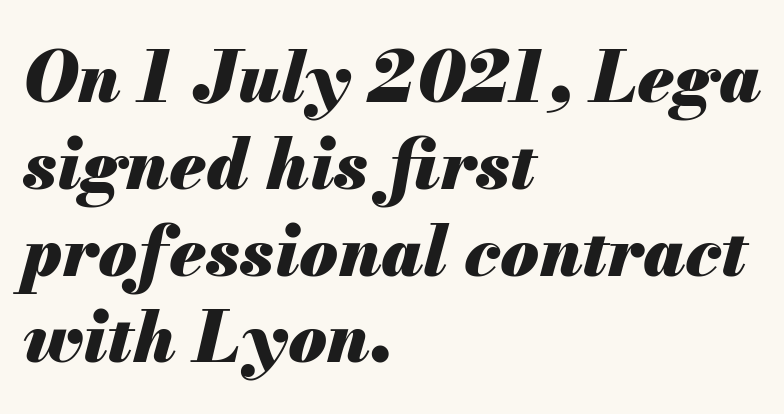
The image shows 70 px heavy type, italic (leaning right); set left-aligned, line spacing 1.24x, normal letter spacing, not underlined; medium stroke contrast and a small x-height.
